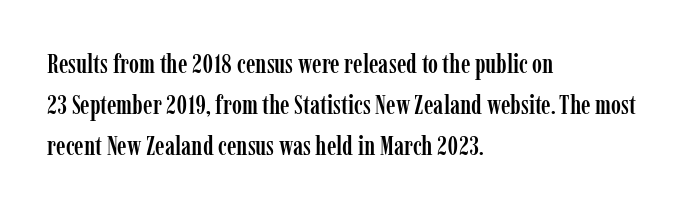
The typography opts for an upright posture over an oblique one. Descenders hang freely into open space. The rag falls on the right side of this text block. No extra tracking has been applied to these lines. Does the leading feel generous? No, just average.
